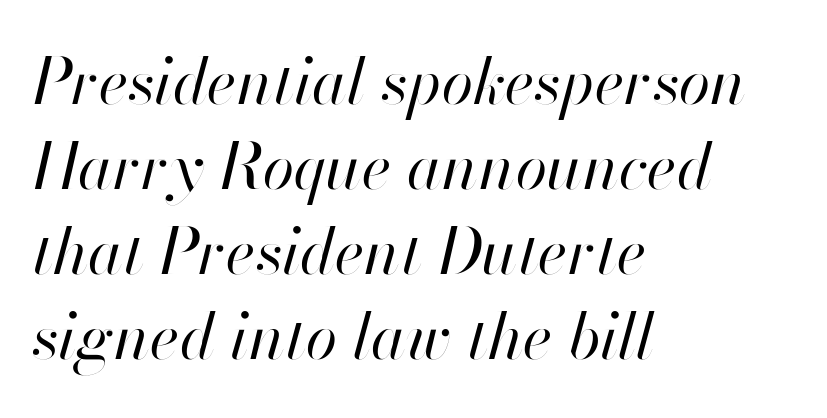
Q: Is the text bold? A: No.
Q: Is the text italic (slanted)? A: Yes, it leans right by about 13 degrees.
Q: Is the text underlined? A: No.
Q: How is the paragraph aligned? A: Left-aligned.
Q: Is the spacing between letters normal or unusually wide? A: Normal.
Q: Is the spacing between lines tight, normal or loose? A: Normal.
Q: Width (condensed, normal, or wide)? A: Normal.
Q: Stroke contrast? A: High.
Q: x-height? A: Small.
Q: Monospaced? A: No.
